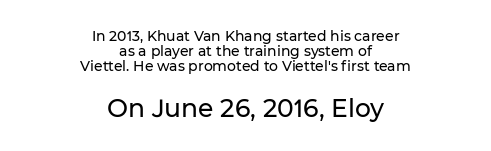
The image shows 25 px text type, upright; set centered, tight line spacing (1.07x), normal letter spacing, not underlined; the second (bottom) block is 1.79x larger.
